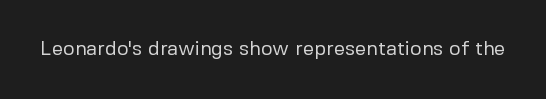
Posture: upright roman. Short note: letters normally spaced. The weight would be labelled regular, book, light, or lighter still. Lines of text with bare space underneath.
